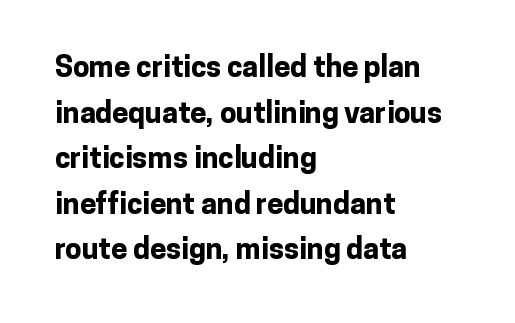
Just letters on the line, the space beneath them empty. Heavy-handed strokes throughout: this text is bold. The rendering keeps characters at their native spacing. The face used here is proportionally spaced, like ordinary book or web type. Reading down the column, the eye jumps a familiar distance to each next line. Line starts are locked; line ends wander.
